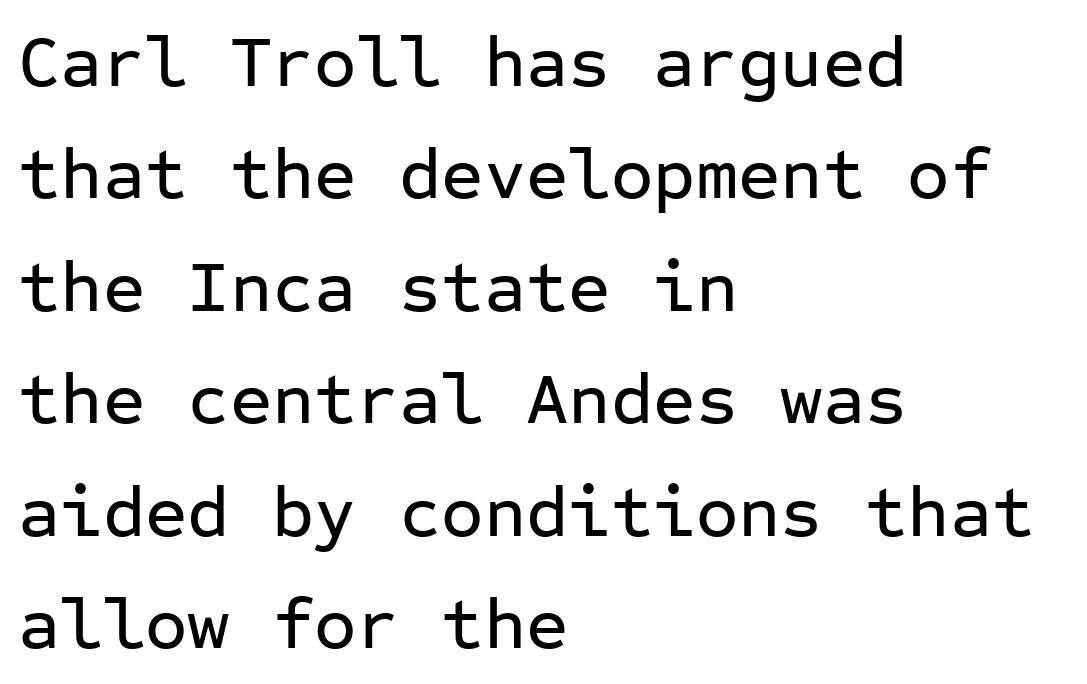
The image shows 73 px sans-serif type, upright, monospaced; set left-aligned, normal line spacing (1.54x), normal letter spacing, not underlined; low stroke contrast and a medium x-height.
